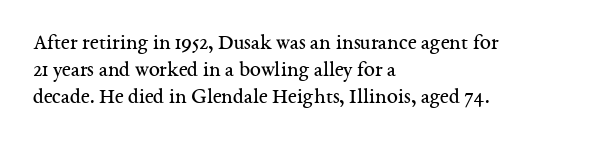
Q: Is the text bold? A: No.
Q: Is the text italic (slanted)? A: No, it is upright.
Q: Is the text underlined? A: No.
Q: How is the paragraph aligned? A: Left-aligned.
Q: Is the spacing between letters normal or unusually wide? A: Normal.
